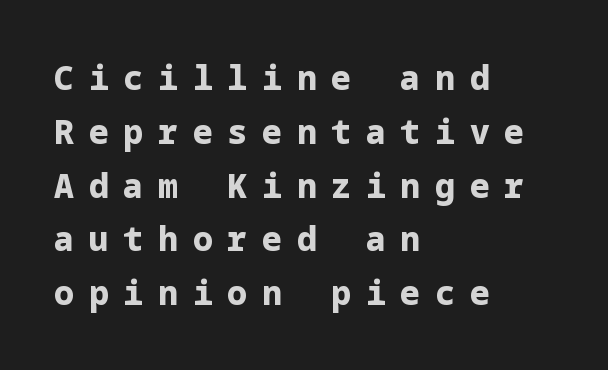
{"serif": "no", "italic": "no", "bold": "yes", "weight": "bold", "width": "normal", "stroke_contrast": "low", "x_height": "medium", "underline": "no", "align": "left", "line_spacing": "normal", "line_spacing_ratio": 1.63, "letter_spacing": "wide", "letter_spacing_em": 0.45, "glyph_px": 33}
